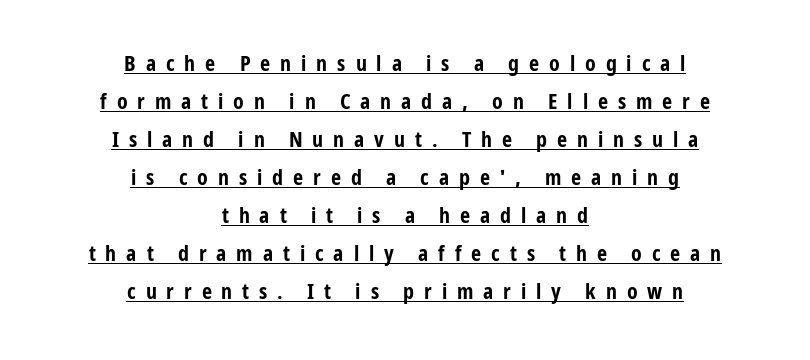
{"italic": "no", "bold": "yes", "underline": "yes", "align": "center", "line_spacing_ratio": 1.73, "letter_spacing": "wide", "letter_spacing_em": 0.45, "glyph_px": 22}
